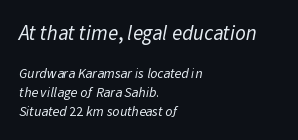
{"bold": "no", "underline": "no", "align": "left", "line_spacing": "normal", "line_spacing_ratio": 1.36, "letter_spacing": "normal", "letter_spacing_em": 0.0, "larger_block": "first", "size_ratio": 1.5, "glyph_px": 21}
